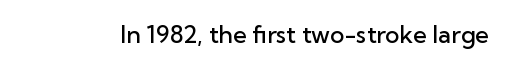
{"italic": "no", "bold": "semi", "underline": "no", "letter_spacing": "normal", "letter_spacing_em": 0.0, "glyph_px": 24}
